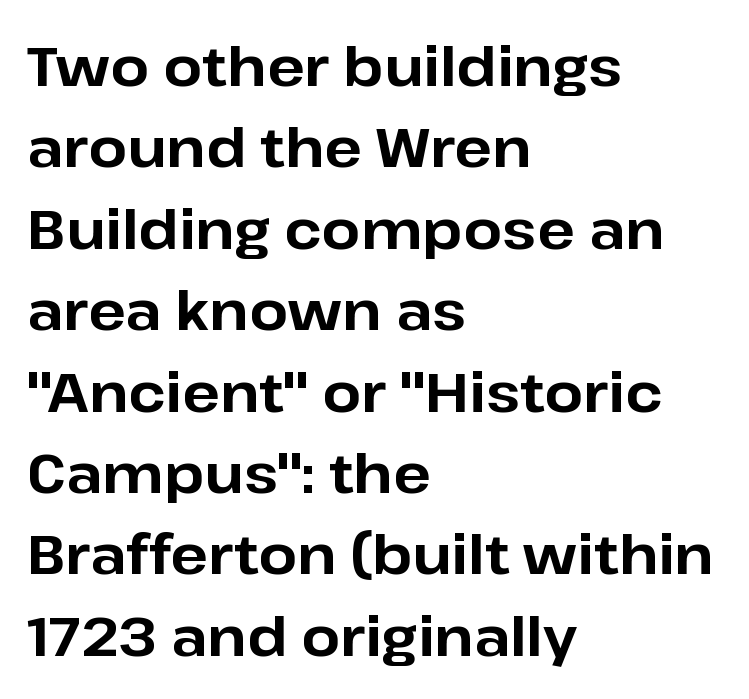
The image shows 55 px bold sans-serif type, upright; set left-aligned, normal line spacing (1.48x), normal letter spacing, not underlined; low stroke contrast and a medium x-height.
